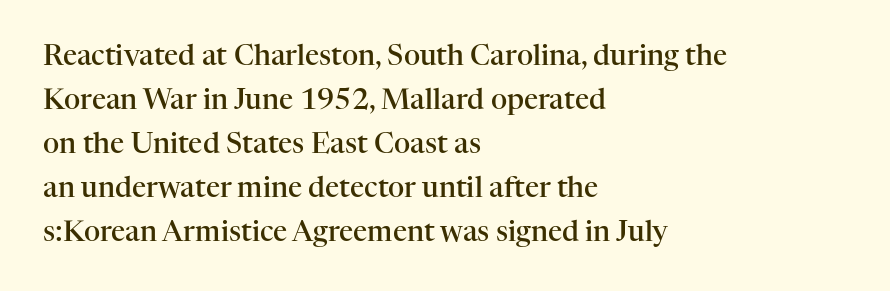
The passage shown is typeset with a serif family. Between one letter and the next there's only the usual sliver of space. Varying glyph widths throughout — classic text-font behaviour. This is the in-between weight designers call semibold or demi. Has an underline been added? It has not. It's the straight-up-and-down kind of type.
